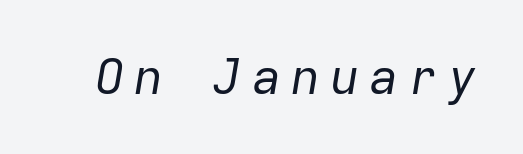
This rendering features lettering with no underline. The glyphs look as if they've been sheared to an angle. Compared with a typical body face, this is equally light or lighter still. You could count columns in this text — the font is strictly monospaced.
